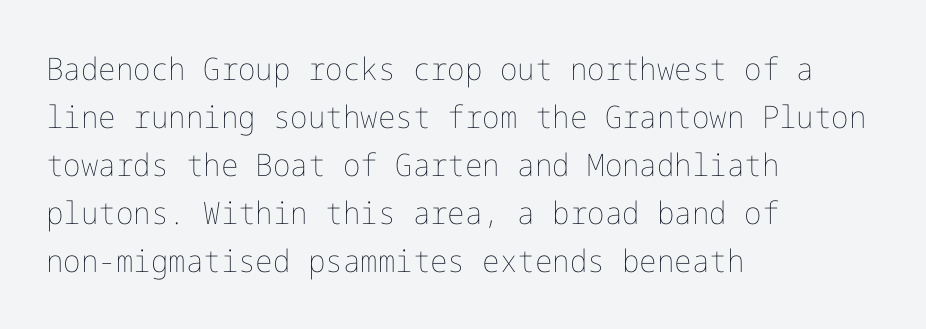
Q: Is the text bold? A: No.
Q: Is the text italic (slanted)? A: No, it is upright.
Q: Is the text underlined? A: No.
Q: How is the paragraph aligned? A: Left-aligned.
Q: Is the spacing between letters normal or unusually wide? A: Normal.
Q: Is the spacing between lines tight, normal or loose? A: Normal.
Q: Width (condensed, normal, or wide)? A: Normal.
Q: Stroke contrast? A: Low.
Q: x-height? A: Medium.
